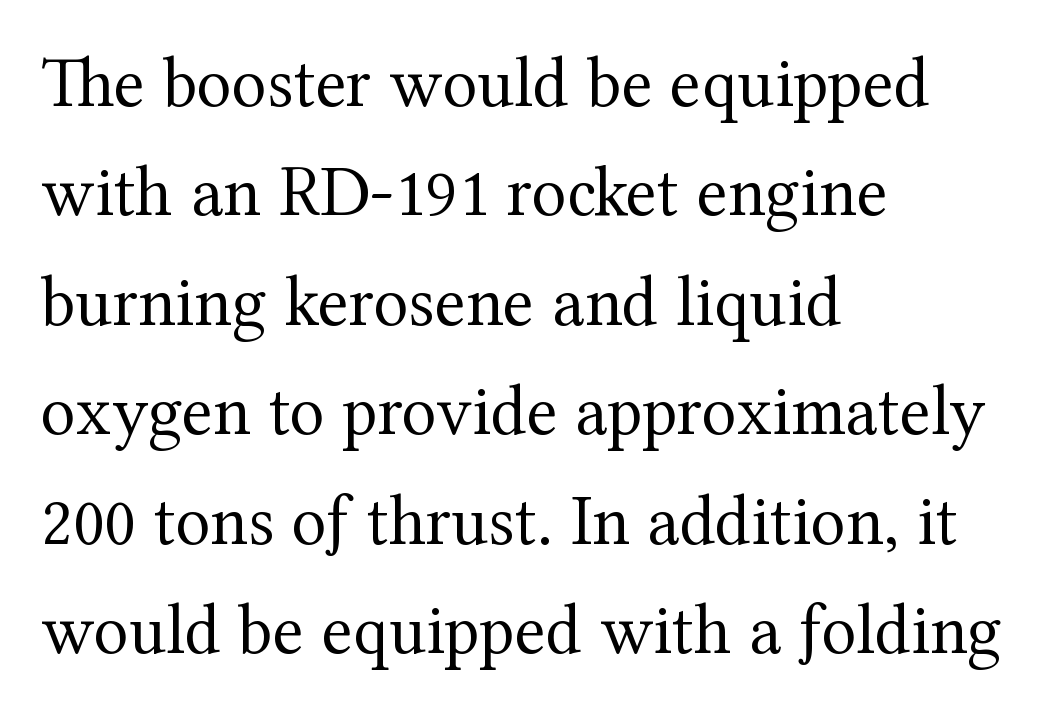
Q: Is the text bold? A: No.
Q: Is the text italic (slanted)? A: No, it is upright.
Q: Is the typeface a serif or a sans-serif typeface? A: Serif.
Q: Is the text underlined? A: No.
Q: How is the paragraph aligned? A: Left-aligned.
Q: Is the spacing between letters normal or unusually wide? A: Normal.
Q: Is the spacing between lines tight, normal or loose? A: Normal.
Q: Width (condensed, normal, or wide)? A: Normal.
Q: Stroke contrast? A: Medium.
Q: x-height? A: Medium.
Q: Monospaced? A: No.
